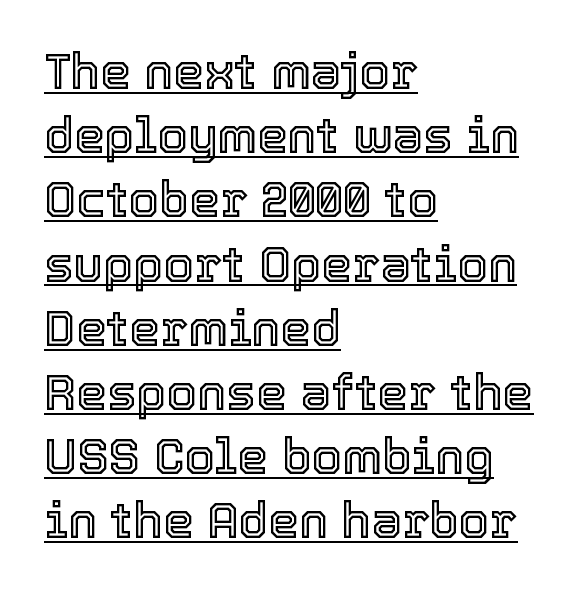
{"italic": "no", "width": "normal", "x_height": "medium", "monospaced": "no", "underline": "yes", "align": "left", "line_spacing": "normal", "line_spacing_ratio": 1.31, "letter_spacing": "normal", "letter_spacing_em": 0.0, "glyph_px": 49}
